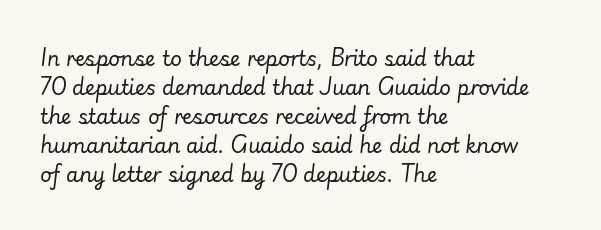
{"italic": "yes", "lean": "right", "slant_degrees": 7, "bold": "no", "underline": "no", "align": "left", "line_spacing": "normal", "line_spacing_ratio": 1.45, "letter_spacing": "normal", "letter_spacing_em": 0.0, "glyph_px": 20}
